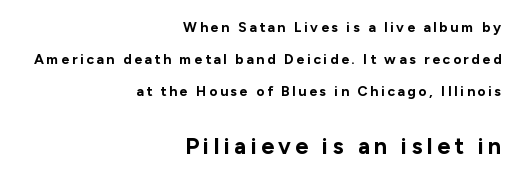
Q: Is the text bold? A: Yes.
Q: Is the text italic (slanted)? A: No, it is upright.
Q: Is the text underlined? A: No.
Q: How is the paragraph aligned? A: Right-aligned.
Q: Is the spacing between lines tight, normal or loose? A: Loose.
Q: Which block of text is set in a larger size, the first (top) or the second (bottom)? A: The second (bottom) one.
